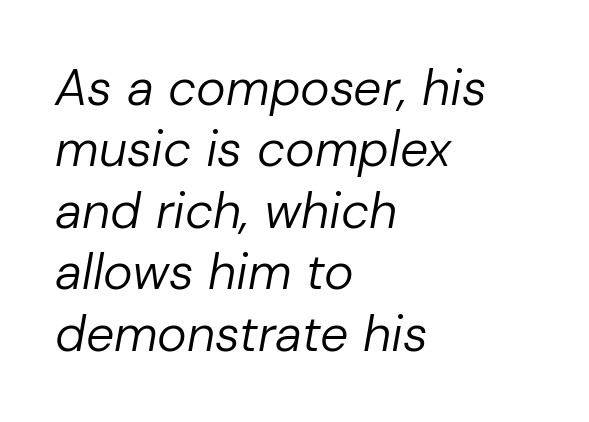
The image shows 50 px regular-weight type, italic (leaning right); set left-aligned, line spacing 1.23x, normal letter spacing, not underlined; low stroke contrast and a medium x-height.
